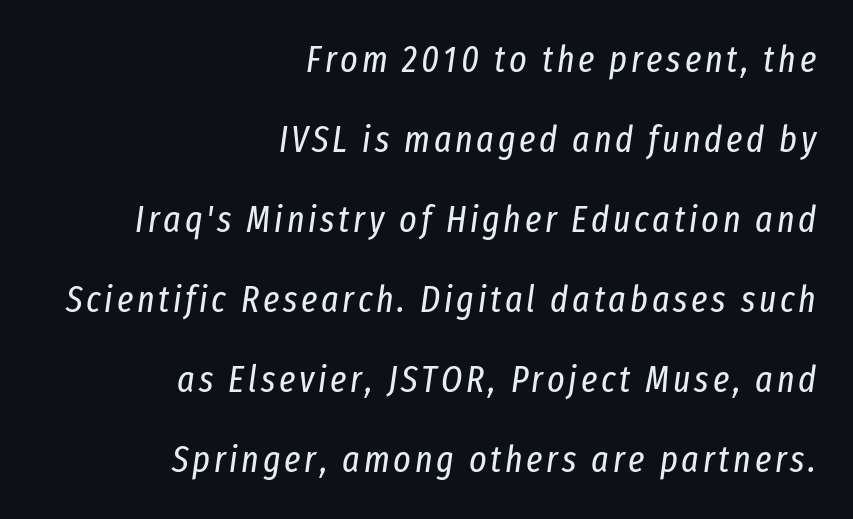
A student would call this right alignment; a typographer would say flush right, rag left. The characters are drawn with everyday or finer stroke widths. The passage shown stacks its lines with a broad gap. Letters rest on an invisible, unmarked baseline. This is oblique type, the kind used for emphasis or titles. Proportional: the letters do not fall into vertical columns.
